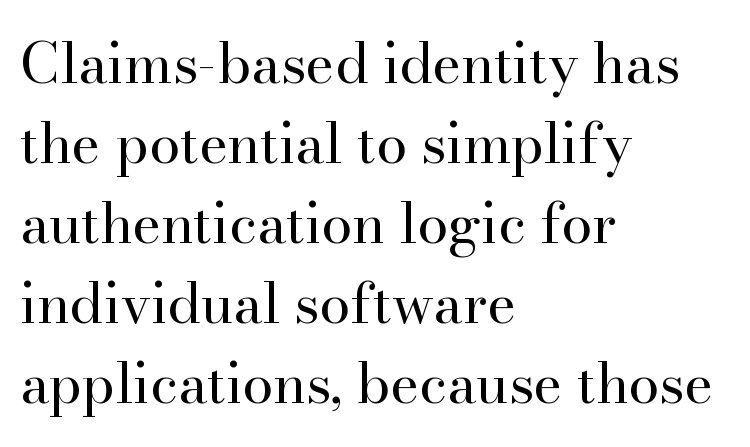
The image shows 56 px regular-weight serif type, upright; set left-aligned, normal line spacing (1.43x), normal letter spacing, not underlined; high stroke contrast and a small x-height.
